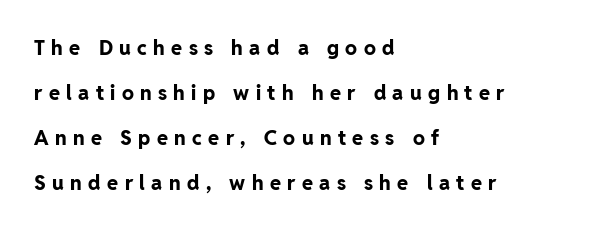
Q: Is the text bold? A: Yes.
Q: Is the text italic (slanted)? A: No, it is upright.
Q: Is the text underlined? A: No.
Q: How is the paragraph aligned? A: Left-aligned.
Q: Is the spacing between letters normal or unusually wide? A: Unusually wide.
Q: Is the spacing between lines tight, normal or loose? A: Loose.
